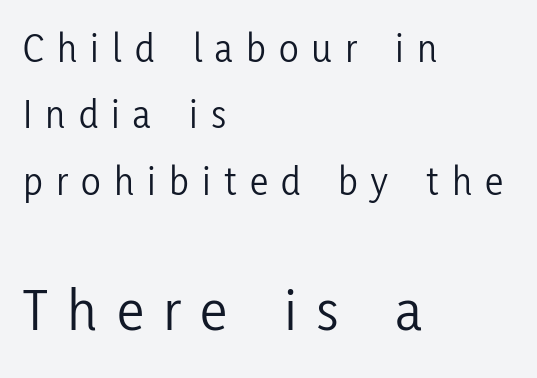
The image shows 61 px light, condensed sans-serif type, upright; set left-aligned, normal line spacing (1.62x), unusually wide letter spacing (+0.32 em), not underlined; the second (bottom) block is 1.49x larger; low stroke contrast and a medium x-height.
